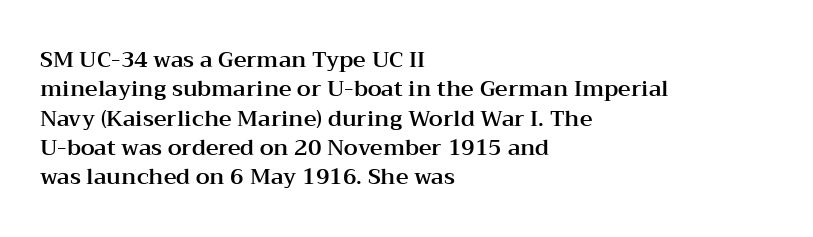
Glyph-to-glyph distance matches everyday printed text. If you drew a ruler down the left edge, every line would touch it. The letters stand upright; this is a roman face. No word sits above an underline. The line-height multiplier appears to be the usual default.
